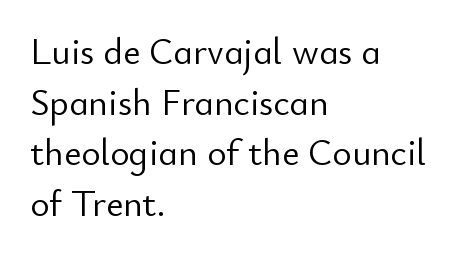
Q: Is the text bold? A: No.
Q: Is the text italic (slanted)? A: No, it is upright.
Q: Is the typeface a serif or a sans-serif typeface? A: Sans-serif.
Q: Is the text underlined? A: No.
Q: How is the paragraph aligned? A: Left-aligned.
Q: Is the spacing between letters normal or unusually wide? A: Normal.
Q: Is the spacing between lines tight, normal or loose? A: Normal.
Q: Width (condensed, normal, or wide)? A: Normal.
Q: Stroke contrast? A: Low.
Q: x-height? A: Small.
Q: Monospaced? A: No.
